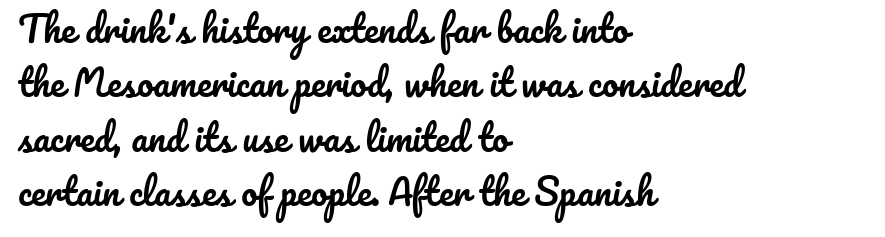
Q: Is the text italic (slanted)? A: Yes.
Q: Is the text underlined? A: No.
Q: How is the paragraph aligned? A: Left-aligned.
Q: Is the spacing between letters normal or unusually wide? A: Normal.
Q: Is the spacing between lines tight, normal or loose? A: Normal.
Q: Width (condensed, normal, or wide)? A: Normal.
Q: Stroke contrast? A: Low.
Q: x-height? A: Small.
Q: Monospaced? A: No.
